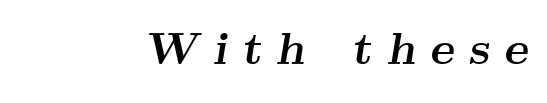
{"serif": "yes", "italic": "yes", "lean": "right", "slant_degrees": 9, "bold": "yes", "weight": "semibold", "width": "wide", "stroke_contrast": "medium", "x_height": "small", "monospaced": "no", "underline": "no", "letter_spacing": "wide", "letter_spacing_em": 0.31, "glyph_px": 46}
